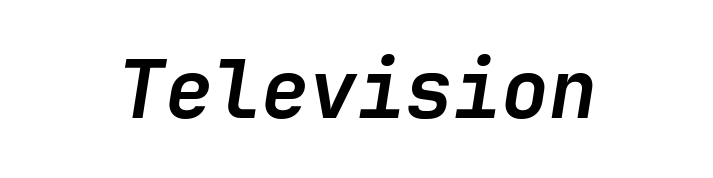
The image shows 80 px semibold type, italic (leaning right); set centered, normal letter spacing, not underlined; low stroke contrast and a medium x-height.
